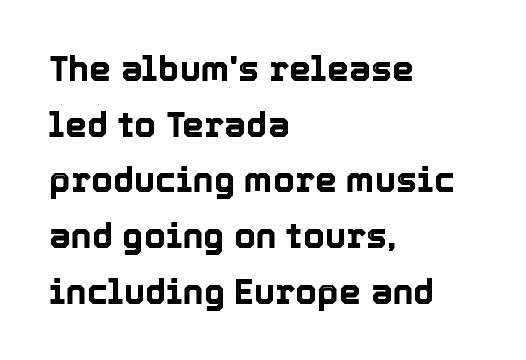
The image shows 35 px text type, upright; set left-aligned, normal line spacing (1.59x), normal letter spacing, not underlined; a medium x-height.
